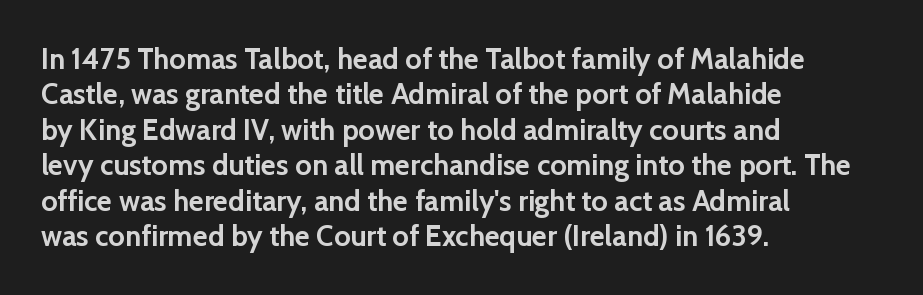
{"serif": "no", "italic": "no", "bold": "yes", "weight": "semibold", "width": "normal", "stroke_contrast": "low", "x_height": "medium", "monospaced": "no", "underline": "no", "align": "left", "line_spacing_ratio": 1.22, "letter_spacing": "normal", "letter_spacing_em": 0.0, "glyph_px": 29}
